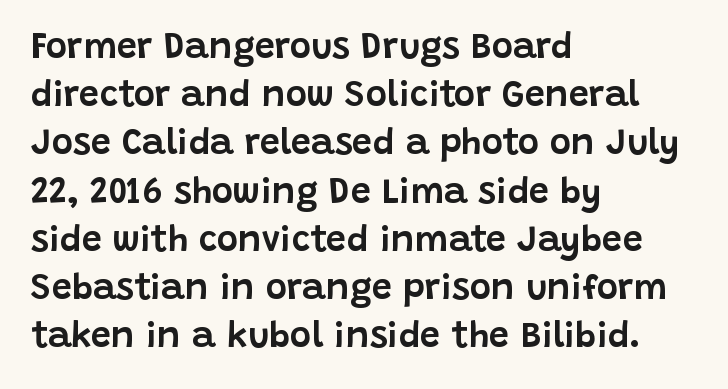
Q: Is the text italic (slanted)? A: No, it is upright.
Q: Is the typeface a serif or a sans-serif typeface? A: Sans-serif.
Q: Is the text underlined? A: No.
Q: How is the paragraph aligned? A: Left-aligned.
Q: Is the spacing between letters normal or unusually wide? A: Normal.
Q: Is the spacing between lines tight, normal or loose? A: Normal.
Q: Width (condensed, normal, or wide)? A: Normal.
Q: Stroke contrast? A: Low.
Q: x-height? A: Large.
Q: Monospaced? A: No.
